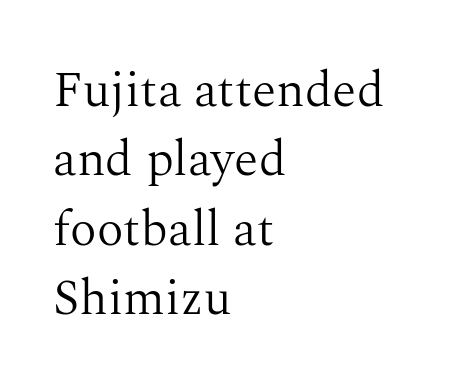
Q: Is the text bold? A: No.
Q: Is the text italic (slanted)? A: No, it is upright.
Q: Is the typeface a serif or a sans-serif typeface? A: Serif.
Q: Is the text underlined? A: No.
Q: How is the paragraph aligned? A: Left-aligned.
Q: Is the spacing between letters normal or unusually wide? A: Normal.
Q: Is the spacing between lines tight, normal or loose? A: Normal.
Q: Width (condensed, normal, or wide)? A: Normal.
Q: Stroke contrast? A: Medium.
Q: x-height? A: Medium.
Q: Monospaced? A: No.
